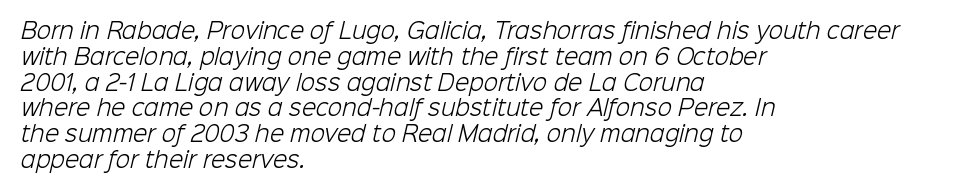
Q: Is the text bold? A: No.
Q: Is the text underlined? A: No.
Q: How is the paragraph aligned? A: Left-aligned.
Q: Is the spacing between letters normal or unusually wide? A: Normal.
